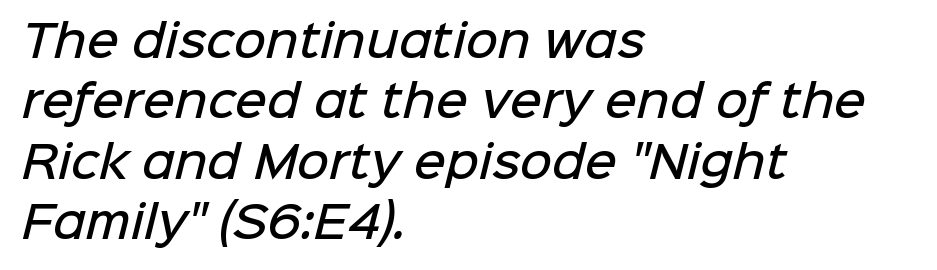
Q: Is the text bold? A: Semi-bold.
Q: Is the typeface a serif or a sans-serif typeface? A: Sans-serif.
Q: Is the text underlined? A: No.
Q: How is the paragraph aligned? A: Left-aligned.
Q: Is the spacing between letters normal or unusually wide? A: Normal.
Q: Is the spacing between lines tight, normal or loose? A: Normal.
Q: Width (condensed, normal, or wide)? A: Normal.
Q: Stroke contrast? A: Low.
Q: x-height? A: Medium.
Q: Monospaced? A: No.
